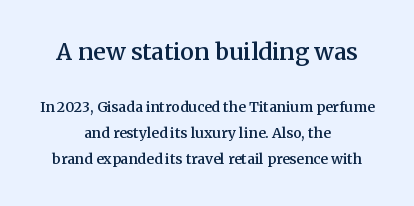
{"italic": "no", "bold": "semi", "underline": "no", "align": "center", "line_spacing_ratio": 1.86, "letter_spacing": "normal", "letter_spacing_em": 0.0, "larger_block": "first", "size_ratio": 1.64, "glyph_px": 23}
